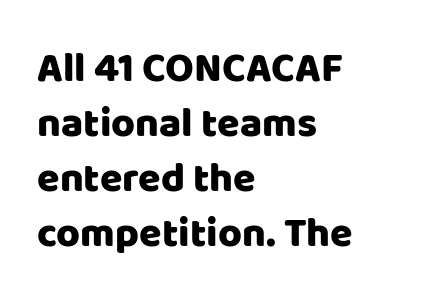
Plain, unruled lines of type. Nope, not italic — everything's standing straight. Line beginnings align vertically; line endings do not. The horizontal fit of the characters is conventional and even.
